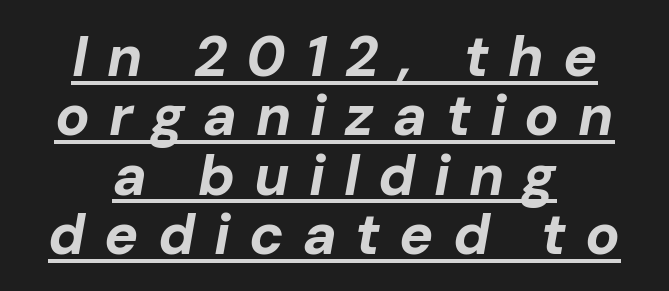
The image shows 57 px bold type, italic (leaning right); set centered, tight line spacing (1.04x), unusually wide letter spacing (+0.33 em), underlined; low stroke contrast and a medium x-height.
